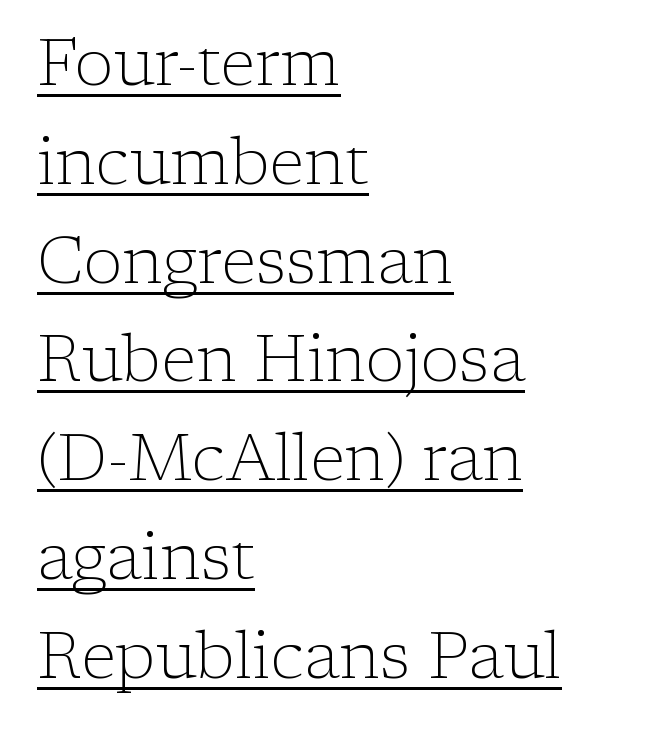
Here the designer chose a conventional face with non-uniform glyph widths. Stroke mass is kept to a normal reading level or below. Rendered with straight, roman letterforms. The letterforms sit shoulder to shoulder at normal distance.
